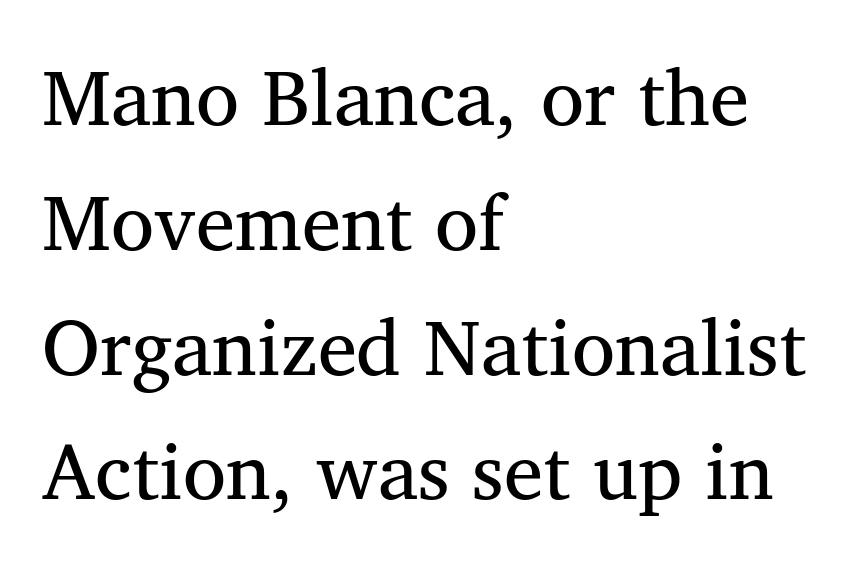
Q: Is the text bold? A: No.
Q: Is the text italic (slanted)? A: No, it is upright.
Q: Is the typeface a serif or a sans-serif typeface? A: Serif.
Q: Is the text underlined? A: No.
Q: How is the paragraph aligned? A: Left-aligned.
Q: Is the spacing between letters normal or unusually wide? A: Normal.
Q: Is the spacing between lines tight, normal or loose? A: Normal.
Q: Width (condensed, normal, or wide)? A: Normal.
Q: Stroke contrast? A: Medium.
Q: x-height? A: Medium.
Q: Monospaced? A: No.
